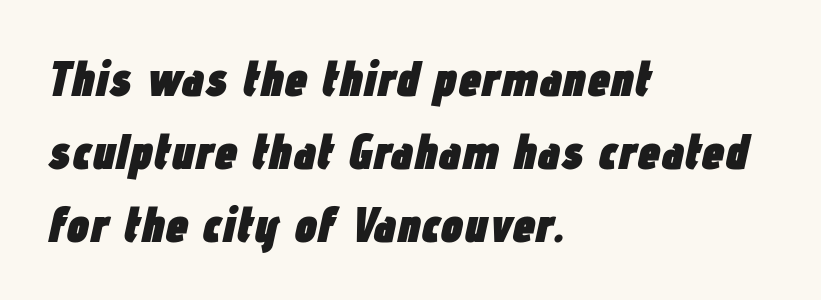
{"italic": "yes", "lean": "right", "slant_degrees": 12, "bold": "yes", "weight": "heavy", "width": "condensed", "stroke_contrast": "low", "x_height": "medium", "monospaced": "no", "underline": "no", "align": "left", "line_spacing": "normal", "line_spacing_ratio": 1.43, "letter_spacing": "normal", "letter_spacing_em": 0.0, "glyph_px": 51}
